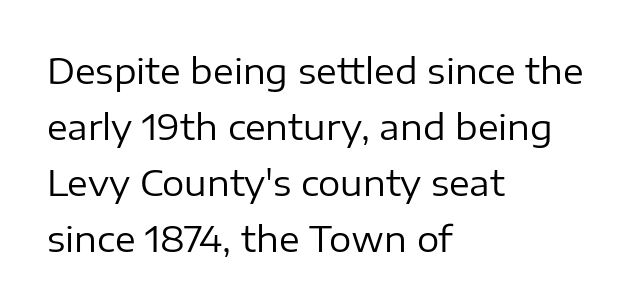
{"serif": "no", "italic": "no", "bold": "no", "weight": "regular", "width": "normal", "stroke_contrast": "low", "x_height": "medium", "monospaced": "no", "underline": "no", "align": "left", "line_spacing": "normal", "line_spacing_ratio": 1.6, "letter_spacing": "normal", "letter_spacing_em": 0.0, "glyph_px": 35}
